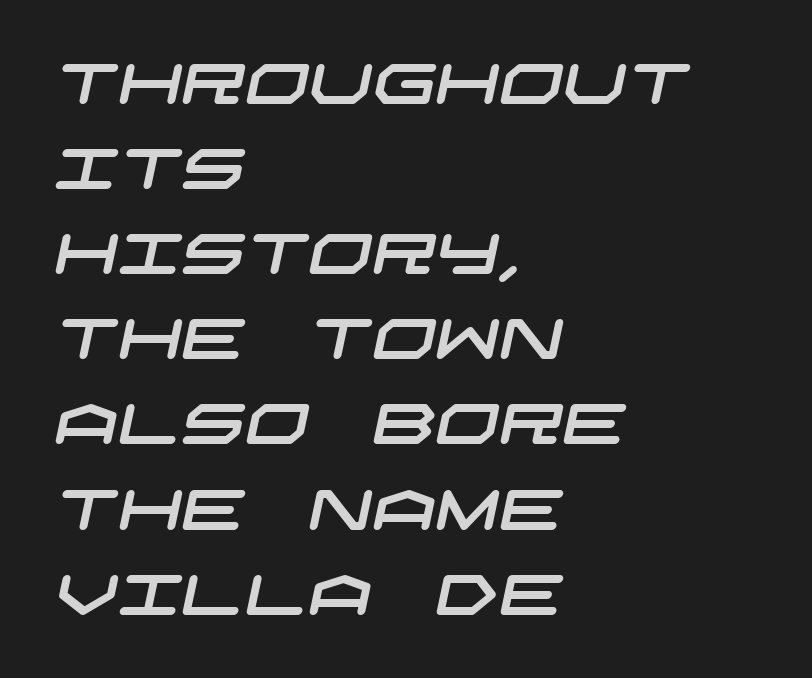
The image shows 56 px wide sans-serif type; set left-aligned, normal line spacing (1.52x), normal letter spacing, not underlined; low stroke contrast and a large x-height.
